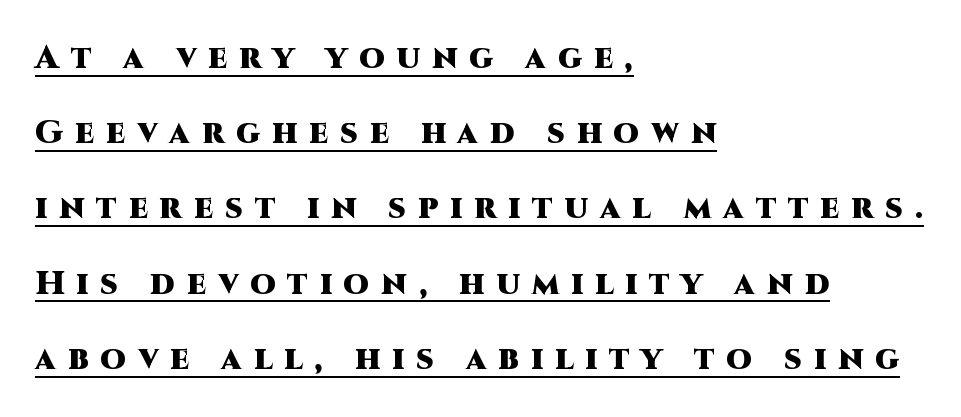
The image shows 33 px heavy sans-serif type, upright; set left-aligned, loose line spacing (2.28x), unusually wide letter spacing (+0.36 em), underlined; high stroke contrast and a large x-height.
